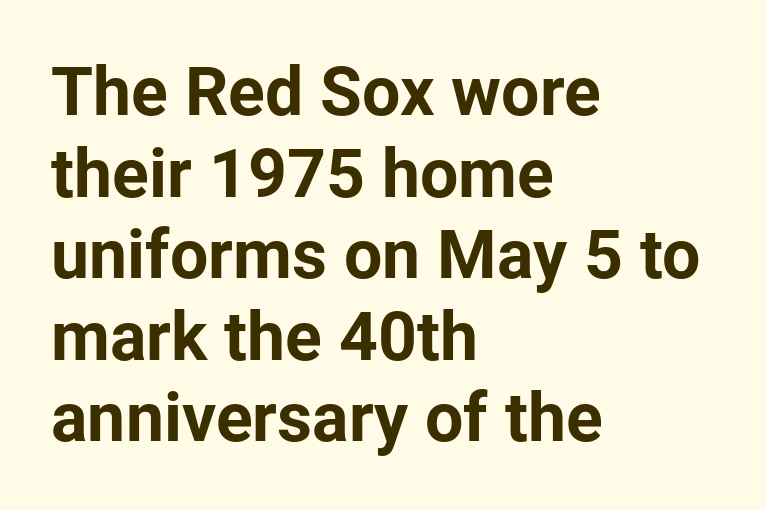
Q: Is the text bold? A: Yes.
Q: Is the text italic (slanted)? A: No, it is upright.
Q: Is the typeface a serif or a sans-serif typeface? A: Sans-serif.
Q: Is the text underlined? A: No.
Q: How is the paragraph aligned? A: Left-aligned.
Q: Is the spacing between letters normal or unusually wide? A: Normal.
Q: Width (condensed, normal, or wide)? A: Normal.
Q: Stroke contrast? A: Low.
Q: x-height? A: Medium.
Q: Monospaced? A: No.
